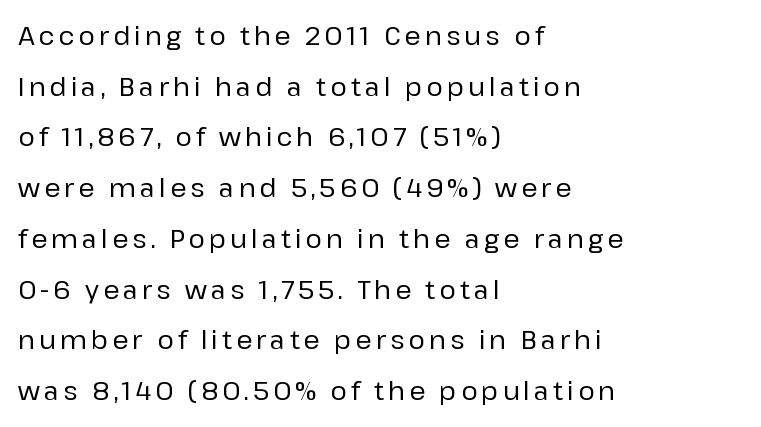
{"italic": "no", "underline": "no", "align": "left", "line_spacing": "loose", "line_spacing_ratio": 2.03, "glyph_px": 25}
